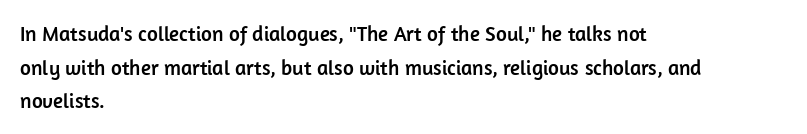
The image shows 21 px text type, upright; set left-aligned, normal line spacing (1.6x), normal letter spacing, not underlined.
